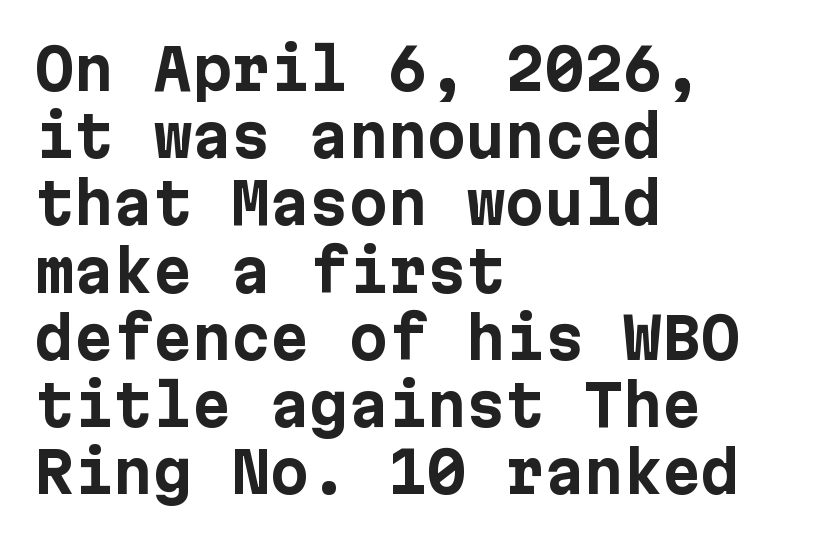
{"serif": "no", "italic": "no", "bold": "yes", "weight": "bold", "width": "normal", "stroke_contrast": "low", "x_height": "medium", "underline": "no", "align": "left", "line_spacing_ratio": 1.2, "letter_spacing": "normal", "letter_spacing_em": 0.0, "glyph_px": 56}
